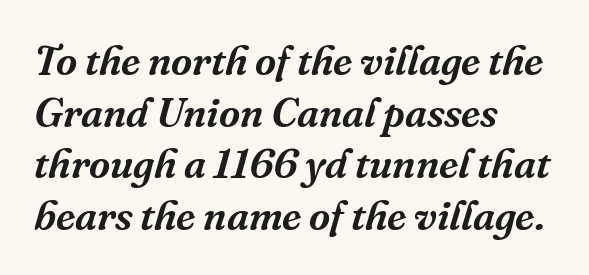
Q: Is the text italic (slanted)? A: Yes, it leans right by about 16 degrees.
Q: Is the typeface a serif or a sans-serif typeface? A: Serif.
Q: Is the text underlined? A: No.
Q: How is the paragraph aligned? A: Left-aligned.
Q: Is the spacing between letters normal or unusually wide? A: Normal.
Q: Is the spacing between lines tight, normal or loose? A: Normal.
Q: Width (condensed, normal, or wide)? A: Normal.
Q: Stroke contrast? A: Medium.
Q: x-height? A: Medium.
Q: Monospaced? A: No.
